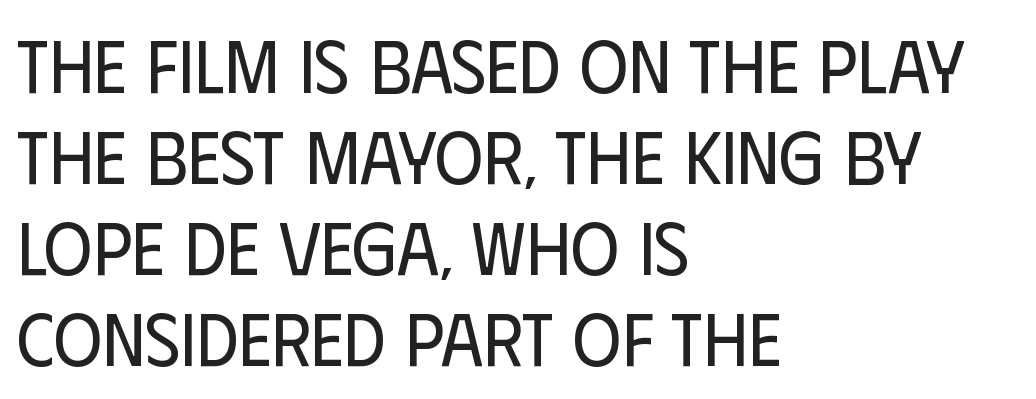
Font category for this specimen: sans-serif. Tracking here is standard; glyphs follow each other at the usual distance. The specimen reads as upright at a glance. The passage is arranged the way most books set body copy — flush left. The face looks like a standard text weight, possibly lighter.
